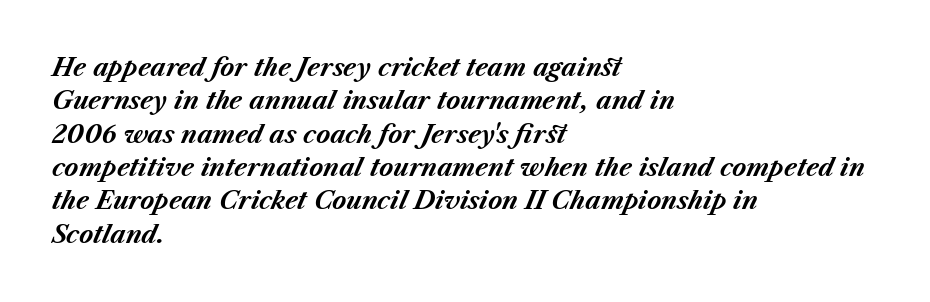
The image shows 24 px bold type, italic (leaning right); set left-aligned, normal line spacing (1.39x), normal letter spacing, not underlined.
